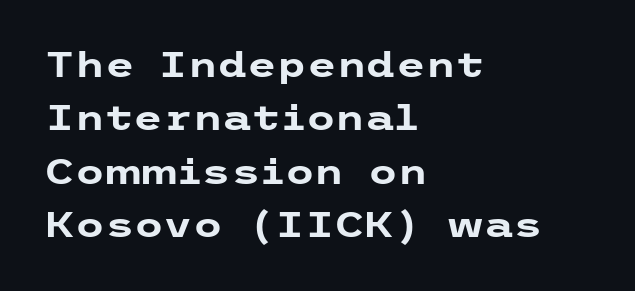
{"serif": "no", "italic": "no", "bold": "yes", "weight": "heavy", "width": "wide", "stroke_contrast": "low", "x_height": "medium", "underline": "no", "align": "left", "line_spacing": "normal", "line_spacing_ratio": 1.57, "letter_spacing": "normal", "letter_spacing_em": 0.0, "glyph_px": 34}
